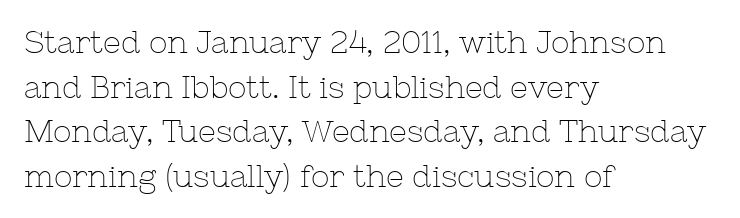
{"serif": "yes", "italic": "no", "bold": "no", "weight": "thin", "width": "normal", "stroke_contrast": "low", "x_height": "medium", "monospaced": "no", "underline": "no", "align": "left", "line_spacing": "normal", "line_spacing_ratio": 1.44, "letter_spacing": "normal", "letter_spacing_em": 0.0, "glyph_px": 31}
